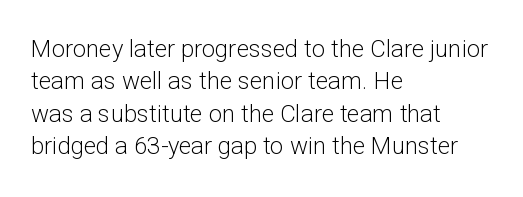
The typesetter chose a ragged-right arrangement here. In terms of letterspacing, this is plain default setting. Descenders hang freely into open space. A typesetter would call this leading conventional body-copy spacing. Stems and bowls with no extra thickness — not bold.
